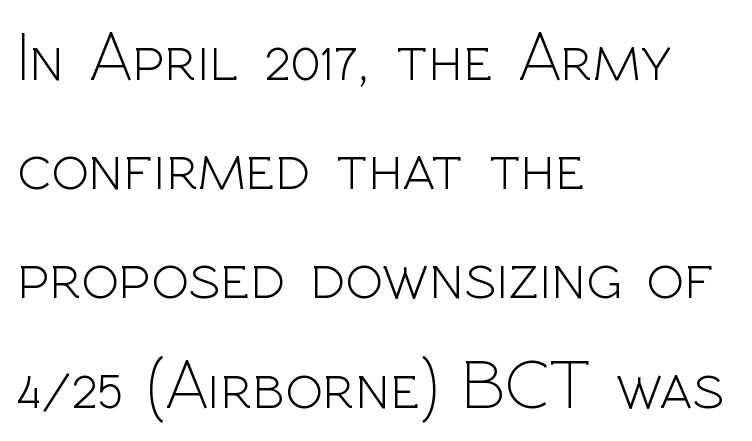
Stems here are at most as thick as an everyday book face. Notice how the stems are strictly vertical — no italics here. Vertically, the passage feels balanced, rows spaced as you'd expect. Here the glyphs are tracked normally, forming tight word shapes. A typesetter would call this proportional, since set widths differ per character.
